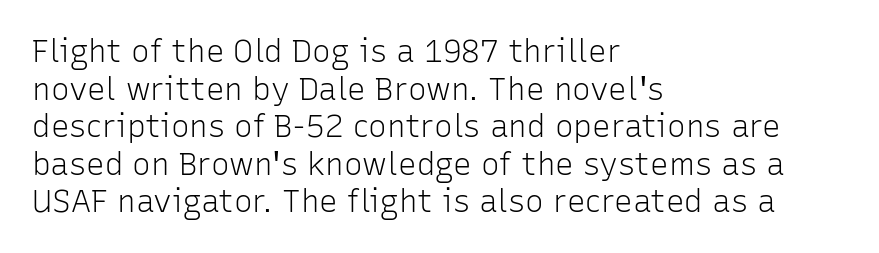
The image shows 31 px light sans-serif type, upright; set left-aligned, line spacing 1.21x, normal letter spacing, not underlined; low stroke contrast and a medium x-height.
